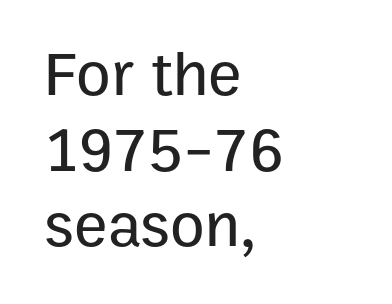
Q: Is the text italic (slanted)? A: No, it is upright.
Q: Is the typeface a serif or a sans-serif typeface? A: Sans-serif.
Q: Is the text underlined? A: No.
Q: How is the paragraph aligned? A: Left-aligned.
Q: Is the spacing between letters normal or unusually wide? A: Normal.
Q: Width (condensed, normal, or wide)? A: Normal.
Q: Stroke contrast? A: Low.
Q: x-height? A: Medium.
Q: Monospaced? A: No.
